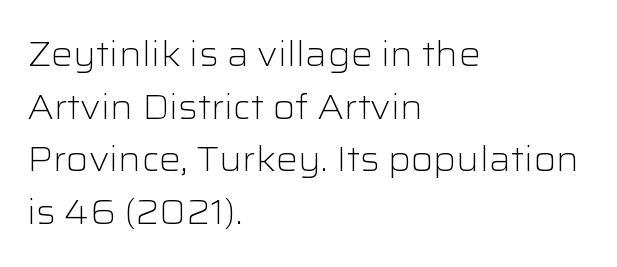
The image shows 34 px light, wide sans-serif type, upright; set left-aligned, normal line spacing (1.55x), normal letter spacing, not underlined; low stroke contrast and a medium x-height.
